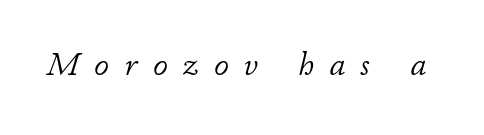
{"italic": "yes", "lean": "right", "slant_degrees": 11, "bold": "no", "weight": "light", "width": "normal", "stroke_contrast": "low", "x_height": "small", "monospaced": "no", "underline": "no", "letter_spacing": "wide", "letter_spacing_em": 0.47, "glyph_px": 33}
